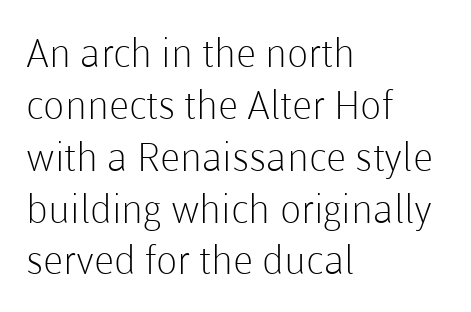
Note the varied advance widths — an 'i' is clearly narrower than an 'm'. A typesetter would mark this as roman, not italic. Type without underlining. Left-aligned paragraph, ragged on the right. Each letter's strokes conclude bluntly, with no projecting serifs. One glance says typical: line gaps are just what's usual.
